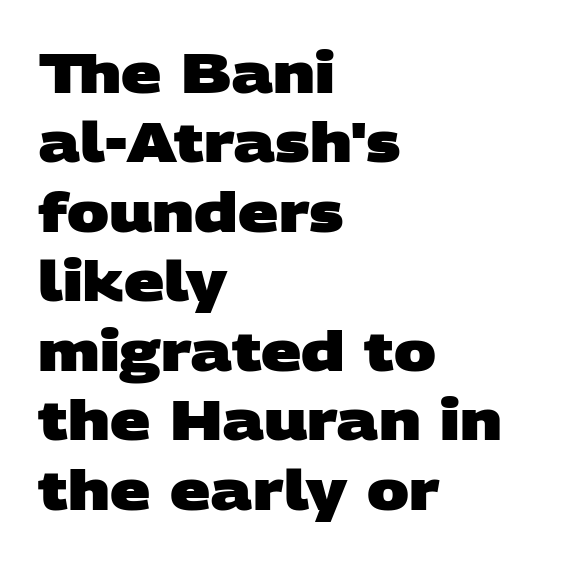
{"serif": "no", "bold": "yes", "weight": "heavy", "width": "wide", "stroke_contrast": "low", "x_height": "large", "monospaced": "no", "underline": "no", "align": "left", "line_spacing_ratio": 1.24, "letter_spacing": "normal", "letter_spacing_em": 0.0, "glyph_px": 56}
